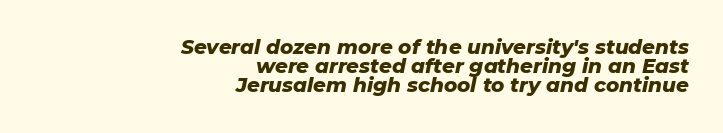
Q: Is the text bold? A: Yes.
Q: Is the text italic (slanted)? A: Yes, it leans right by about 11 degrees.
Q: Is the text underlined? A: No.
Q: How is the paragraph aligned? A: Right-aligned.
Q: Is the spacing between letters normal or unusually wide? A: Normal.
Q: Is the spacing between lines tight, normal or loose? A: Tight.
